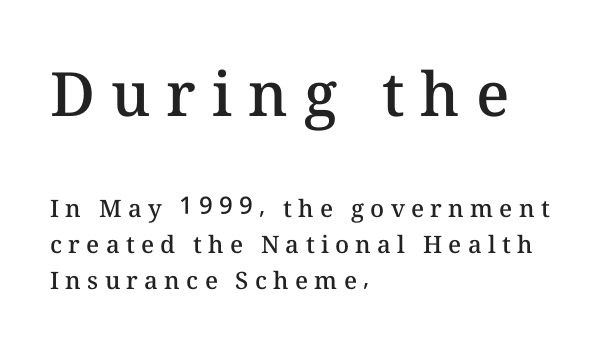
Each row of text sits above clean, open space. The font is running at a semibold setting, under full bold. Typesetter's note — upper block bumped up in size, lower block left smaller. Whoever set this chose a conventional vertical rhythm.
